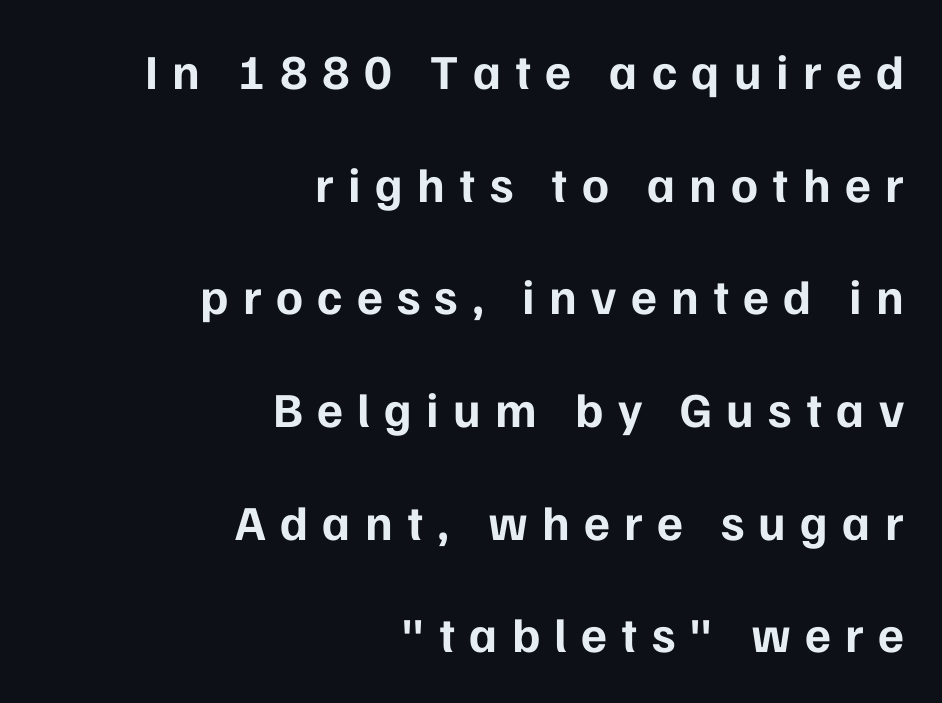
The image shows 49 px bold sans-serif type, upright; set right-aligned, loose line spacing (2.3x), unusually wide letter spacing (+0.29 em), not underlined; low stroke contrast and a medium x-height.
